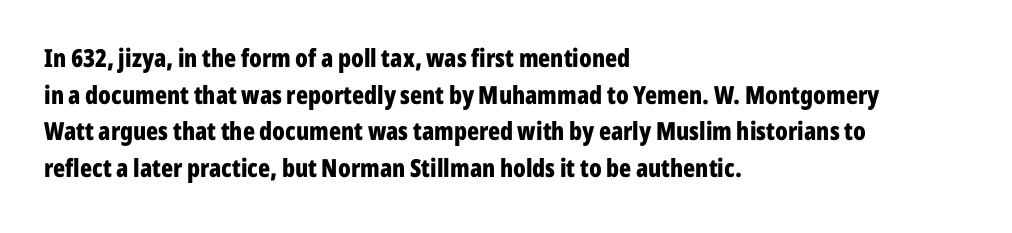
{"italic": "no", "bold": "yes", "underline": "no", "align": "left", "line_spacing": "normal", "line_spacing_ratio": 1.47, "letter_spacing": "normal", "letter_spacing_em": 0.0, "glyph_px": 25}
